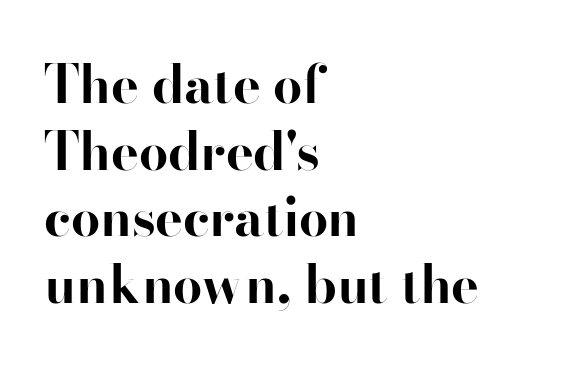
Q: Is the text bold? A: Yes.
Q: Is the text italic (slanted)? A: No, it is upright.
Q: Is the typeface a serif or a sans-serif typeface? A: Serif.
Q: Is the text underlined? A: No.
Q: How is the paragraph aligned? A: Left-aligned.
Q: Is the spacing between letters normal or unusually wide? A: Normal.
Q: Is the spacing between lines tight, normal or loose? A: Normal.
Q: Width (condensed, normal, or wide)? A: Normal.
Q: Stroke contrast? A: High.
Q: x-height? A: Small.
Q: Monospaced? A: No.
